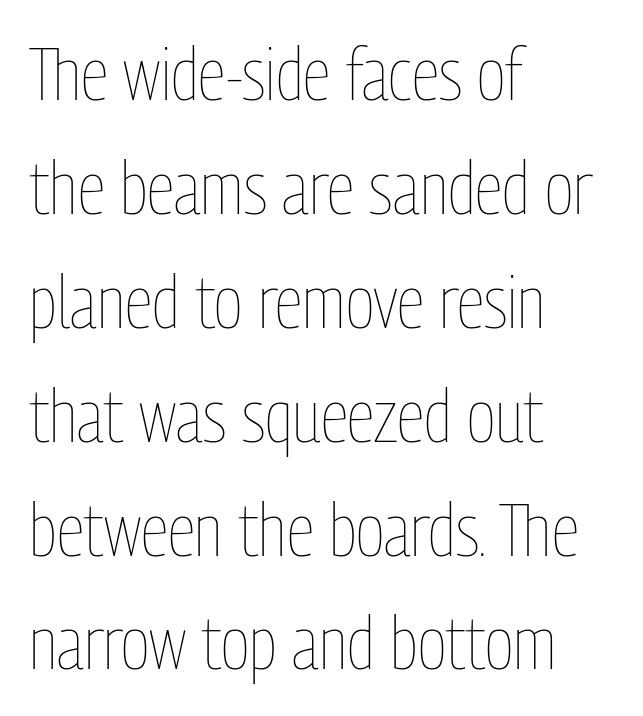
The lettering holds an erect, upright posture throughout. The designer left line spacing at the default. Leftover space on each line is placed entirely after the last word. The letterforms sit shoulder to shoulder at normal distance. Character widths vary here, with narrow letters taking less room than wide ones.
